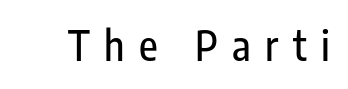
The image shows 41 px condensed sans-serif type, upright; set unusually wide letter spacing (+0.35 em), not underlined; low stroke contrast and a medium x-height.
